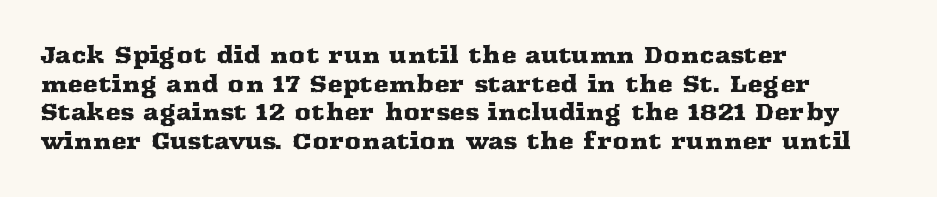
Quick note: not italic, upright. The letters sit at their default tracking, neither squeezed nor spread. The space between consecutive lines is moderate. This sample is left-justified, so line endings fall wherever the words run out. The string is rendered with underlining switched off.
